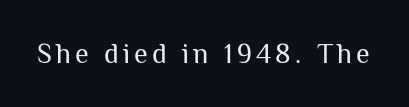
{"serif": "no", "italic": "no", "bold": "no", "weight": "regular", "width": "normal", "stroke_contrast": "medium", "x_height": "medium", "monospaced": "no", "underline": "no", "glyph_px": 28}
